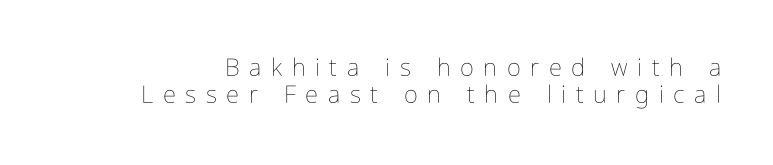
The image shows 24 px text type, upright; set tight line spacing (1.12x), unusually wide letter spacing (+0.4 em), not underlined.
